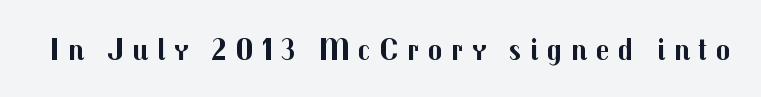
Q: Is the text bold? A: Yes.
Q: Is the text italic (slanted)? A: No, it is upright.
Q: Is the typeface a serif or a sans-serif typeface? A: Sans-serif.
Q: Is the text underlined? A: No.
Q: Is the spacing between letters normal or unusually wide? A: Unusually wide.
Q: Width (condensed, normal, or wide)? A: Normal.
Q: Stroke contrast? A: Medium.
Q: x-height? A: Medium.
Q: Monospaced? A: No.
